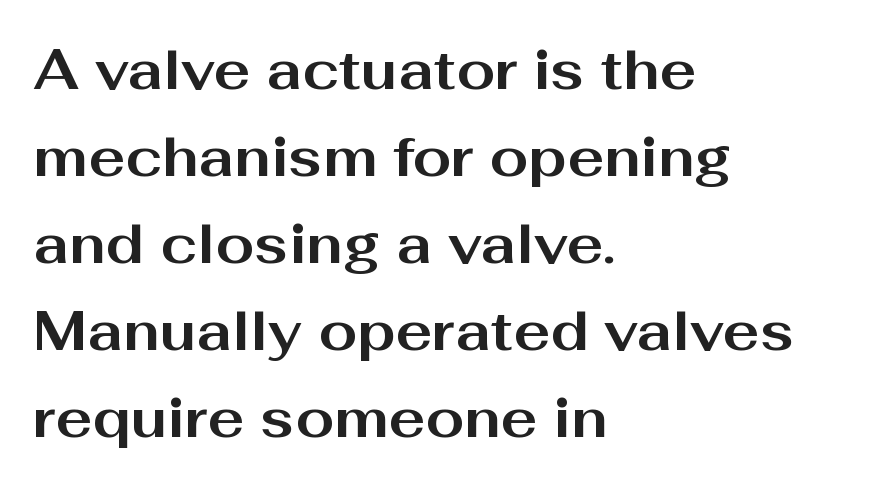
{"serif": "no", "italic": "no", "bold": "yes", "weight": "bold", "width": "wide", "stroke_contrast": "medium", "x_height": "medium", "monospaced": "no", "underline": "no", "align": "left", "line_spacing": "normal", "line_spacing_ratio": 1.58, "letter_spacing": "normal", "letter_spacing_em": 0.0, "glyph_px": 55}
